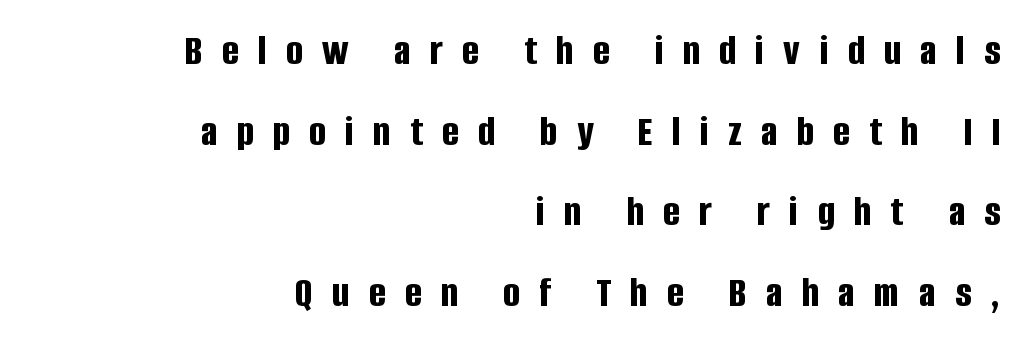
{"serif": "no", "italic": "no", "bold": "yes", "weight": "bold", "width": "condensed", "stroke_contrast": "low", "x_height": "large", "monospaced": "no", "underline": "no", "align": "right", "line_spacing_ratio": 1.83, "letter_spacing": "wide", "letter_spacing_em": 0.44, "glyph_px": 44}
